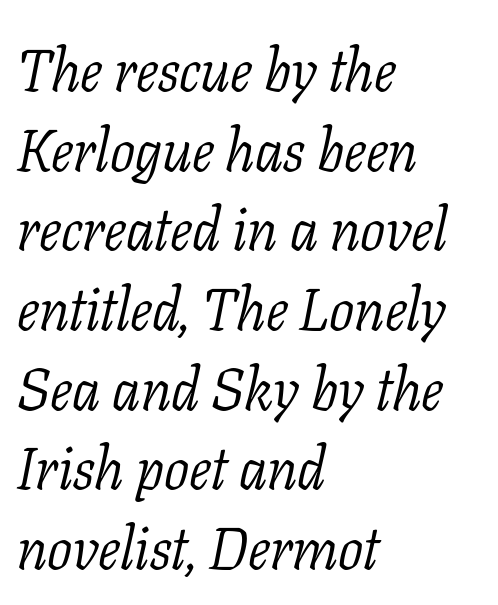
Q: Is the text bold? A: No.
Q: Is the text italic (slanted)? A: Yes, it leans right by about 11 degrees.
Q: Is the typeface a serif or a sans-serif typeface? A: Serif.
Q: Is the text underlined? A: No.
Q: How is the paragraph aligned? A: Left-aligned.
Q: Is the spacing between letters normal or unusually wide? A: Normal.
Q: Is the spacing between lines tight, normal or loose? A: Normal.
Q: Width (condensed, normal, or wide)? A: Normal.
Q: Stroke contrast? A: Low.
Q: x-height? A: Medium.
Q: Monospaced? A: No.
